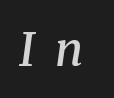
The image shows 47 px semibold serif type, italic (leaning right); set unusually wide letter spacing (+0.42 em), not underlined; medium stroke contrast and a medium x-height.
